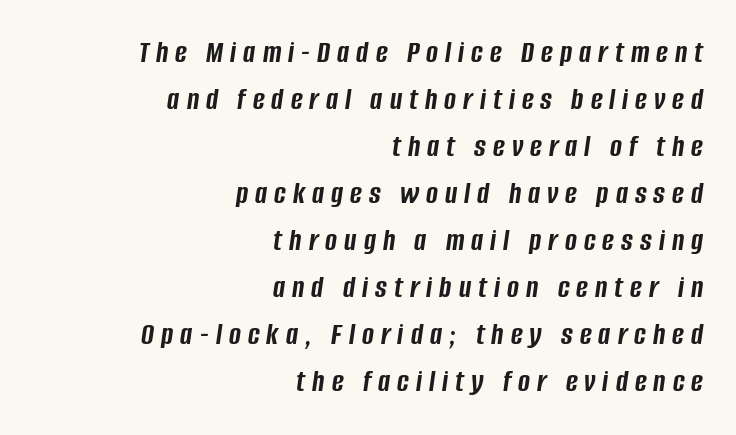
{"italic": "yes", "lean": "right", "slant_degrees": 8, "bold": "yes", "weight": "semibold", "width": "condensed", "stroke_contrast": "low", "x_height": "large", "monospaced": "no", "underline": "no", "align": "right", "line_spacing": "normal", "line_spacing_ratio": 1.47, "letter_spacing": "wide", "letter_spacing_em": 0.22, "glyph_px": 32}
